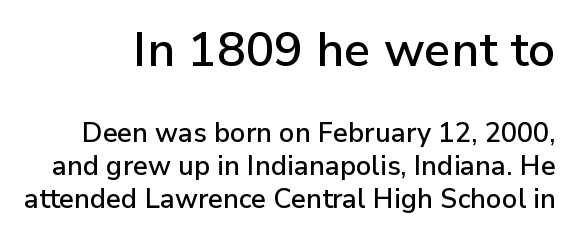
{"serif": "no", "italic": "no", "width": "normal", "stroke_contrast": "low", "x_height": "medium", "monospaced": "no", "underline": "no", "line_spacing_ratio": 1.22, "letter_spacing": "normal", "letter_spacing_em": 0.0, "larger_block": "first", "size_ratio": 1.78, "glyph_px": 48}
